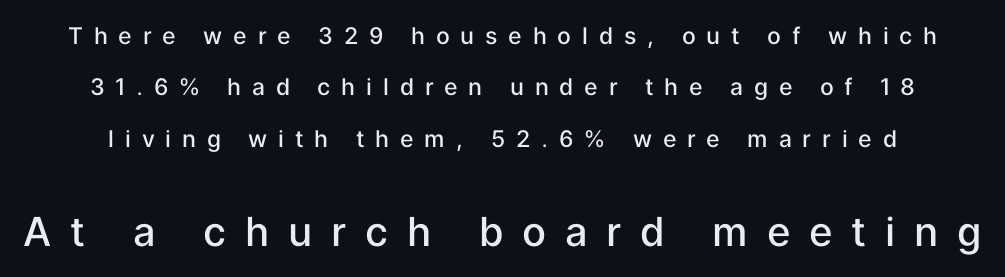
The image shows 40 px semibold sans-serif type, upright; set loose line spacing (2.23x), unusually wide letter spacing (+0.47 em), not underlined; the second (bottom) block is 1.74x larger; low stroke contrast and a medium x-height.
